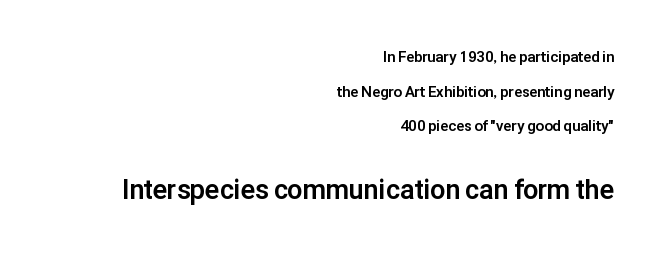
The image shows 27 px bold type, upright; set right-aligned, loose line spacing (2.31x), normal letter spacing, not underlined; the second (bottom) block is 1.8x larger.
